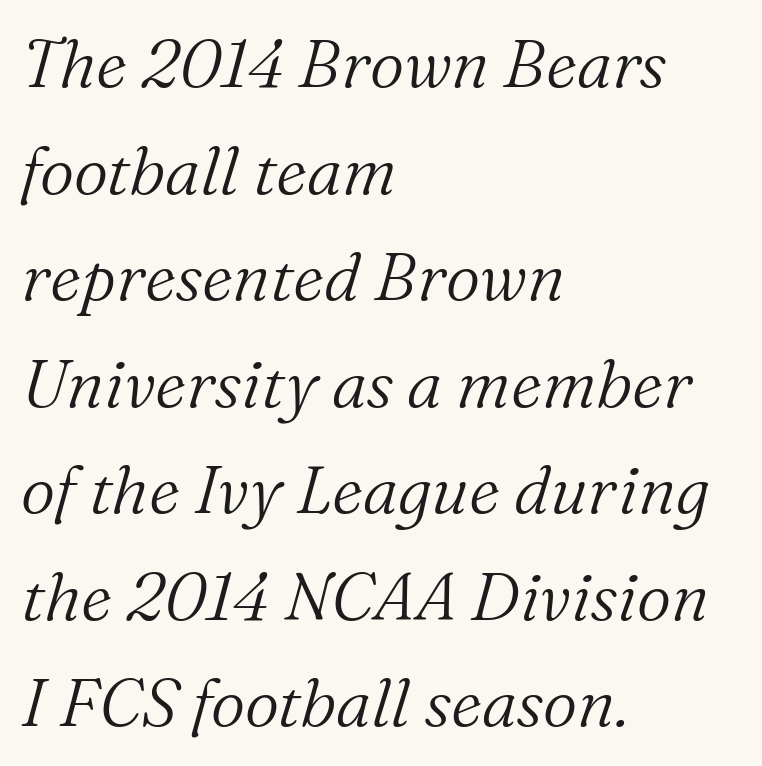
Here the designer chose a conventional face with non-uniform glyph widths. Honestly, the letter spacing is just normal — you wouldn't notice it. Yep, those are serifs on the letters. The compositor pushed each line to the left boundary. Interline gaps are of average width in this sample. Style check: oblique.
